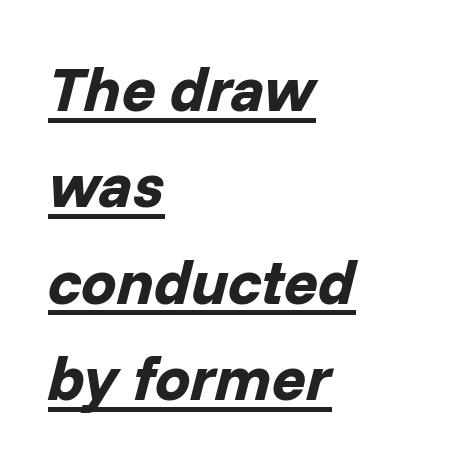
The image shows 63 px bold type, italic (leaning right); set left-aligned, normal line spacing (1.53x), normal letter spacing, underlined; low stroke contrast and a medium x-height.
